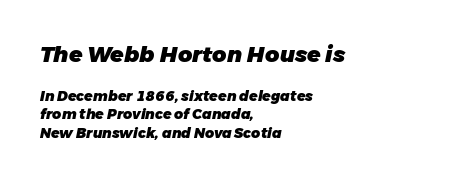
Q: Is the text bold? A: Yes.
Q: Is the text italic (slanted)? A: Yes, it leans right by about 11 degrees.
Q: Is the text underlined? A: No.
Q: How is the paragraph aligned? A: Left-aligned.
Q: Is the spacing between letters normal or unusually wide? A: Normal.
Q: Is the spacing between lines tight, normal or loose? A: Normal.
Q: Which block of text is set in a larger size, the first (top) or the second (bottom)? A: The first (top) one.
